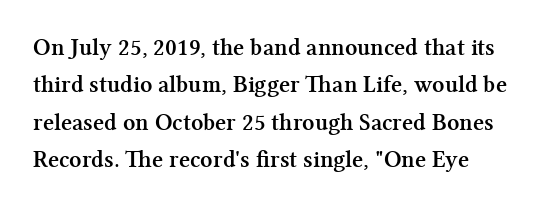
The image shows 24 px bold type, upright; set left-aligned, normal line spacing (1.56x), normal letter spacing, not underlined.
